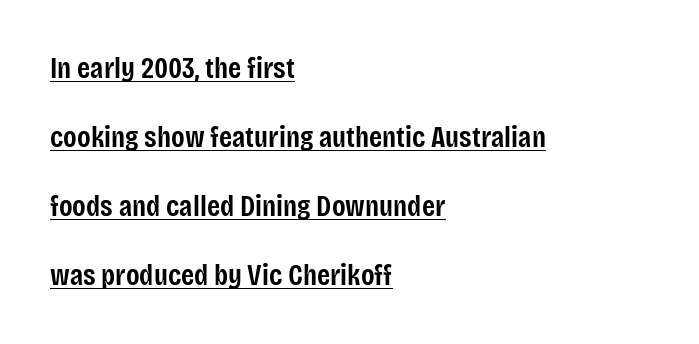
{"serif": "no", "italic": "no", "bold": "semi", "weight": "semibold", "width": "condensed", "stroke_contrast": "low", "x_height": "large", "monospaced": "no", "underline": "yes", "align": "left", "line_spacing": "loose", "line_spacing_ratio": 2.3, "letter_spacing": "normal", "letter_spacing_em": 0.0, "glyph_px": 30}
